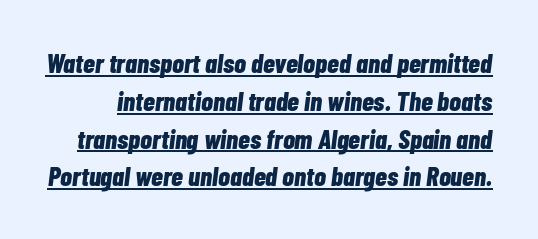
The image shows 27 px bold type, italic (leaning right); set normal line spacing (1.4x), normal letter spacing, underlined.
